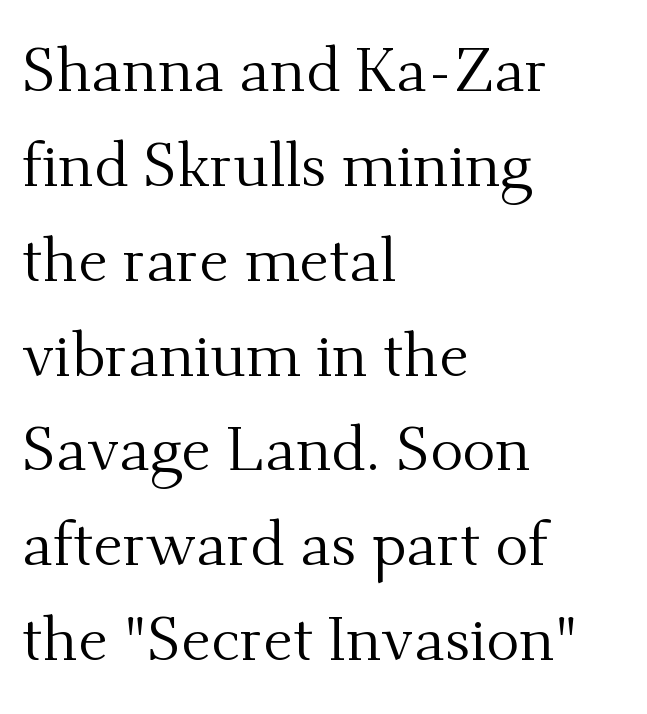
Evenly set lines give the paragraph a standard silhouette. Leftover space on each line is placed entirely after the last word. The font's upright variant was chosen for this text. Note the varied advance widths — an 'i' is clearly narrower than an 'm'. Stroke mass is kept to a normal reading level or below. Bare-footed words on every line.
